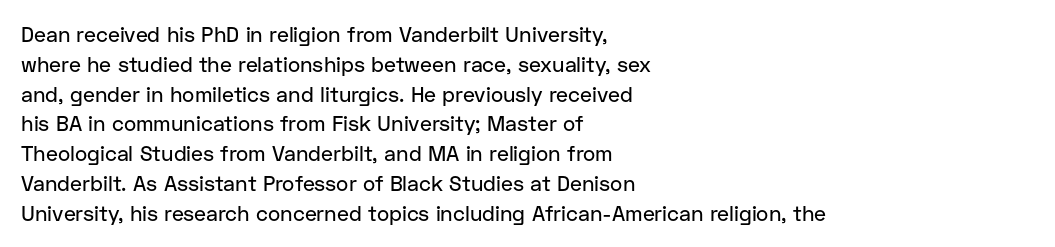
{"italic": "no", "underline": "no", "align": "left", "line_spacing": "normal", "line_spacing_ratio": 1.42, "letter_spacing": "normal", "letter_spacing_em": 0.0, "glyph_px": 21}
